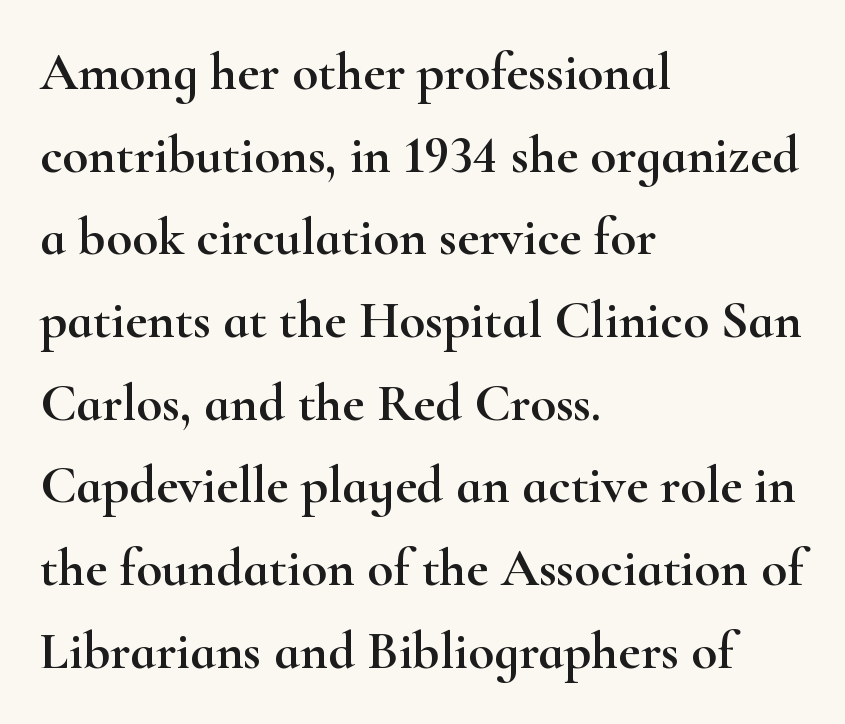
These lines are rendered in a variable-pitch font. Left-aligned paragraph, ragged on the right. Anything drawn beneath the words? Only blank space. Ascenders rise straight up at ninety degrees. Look at the tracking — it's just the regular setting, nothing added.
